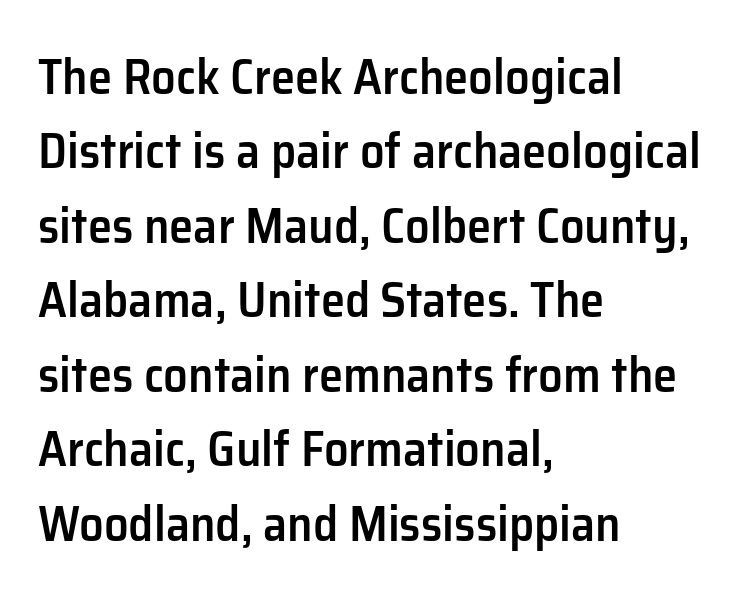
The image shows 49 px semibold sans-serif type, upright; set left-aligned, normal line spacing (1.52x), normal letter spacing, not underlined; low stroke contrast and a medium x-height.
